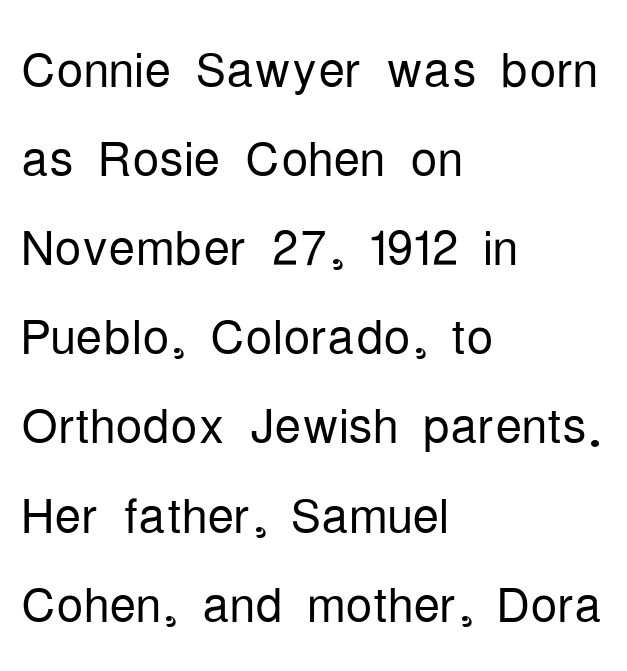
{"serif": "no", "italic": "no", "bold": "no", "weight": "light", "width": "condensed", "stroke_contrast": "low", "x_height": "medium", "monospaced": "no", "underline": "no", "align": "left", "line_spacing": "normal", "line_spacing_ratio": 1.33, "letter_spacing": "normal", "letter_spacing_em": 0.0, "glyph_px": 67}
